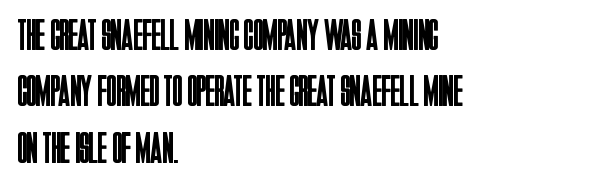
The image shows 44 px regular-weight, condensed sans-serif type, upright; set left-aligned, normal line spacing (1.28x), normal letter spacing, not underlined; low stroke contrast and a large x-height.
